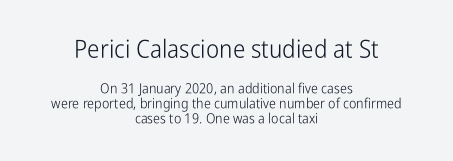
The type sits square on the baseline with zero lean. Does the copy run flush right? No — it is centered line by line. The type is set solid horizontally, with unmodified tracking. Stroke thickness stays within the range of a standard reading face or lighter. Caption: upper text group enlarged, lower text group reduced.
